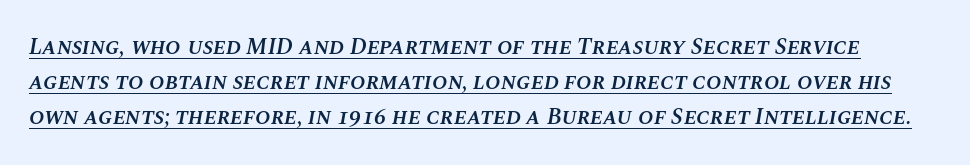
Emphasis by weight is partial: semibold. Italic: yes, the glyphs are oblique. This rendering features underlined lettering. How are the letters spaced? Ordinarily, with no added tracking. Baseline-to-baseline distance is the conventional proportion of letter height.
